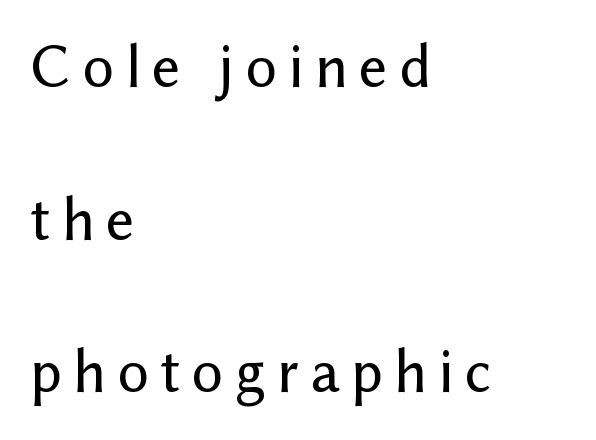
This is roman type, the default non-slanted kind. Do the characters align in a grid? No, the font is proportional. Reading down the block, your eye returns to a fixed left position each line. What's the leading like? Stretched, with rows far apart. Check the space under the baseline: it is left empty.
